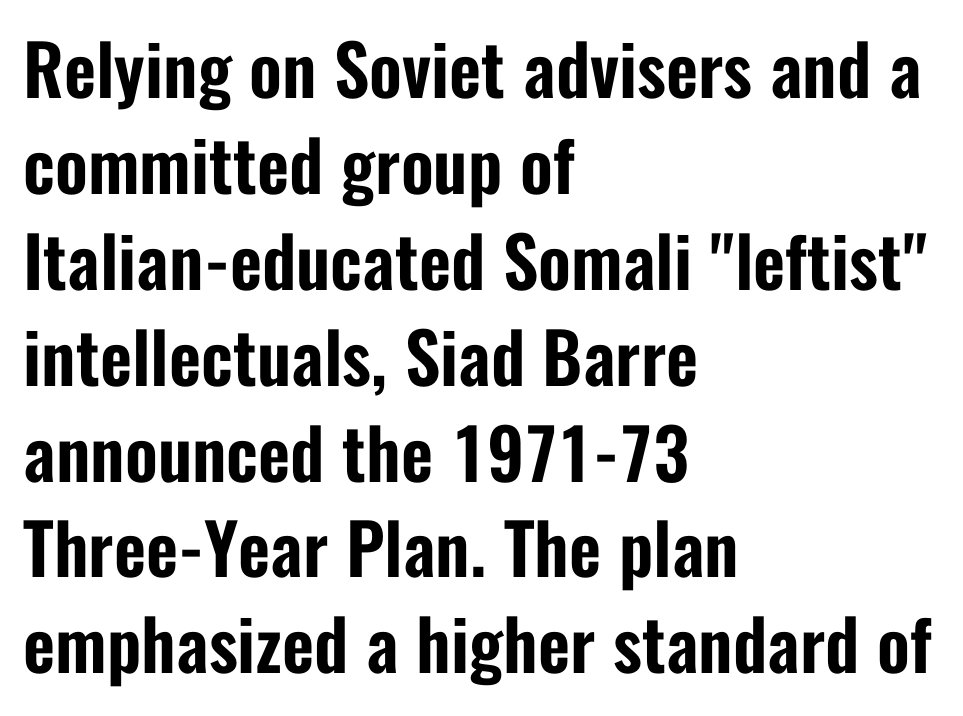
The passage shown is typed in a proportional face where columns would drift. Descender tails drop into unmarked territory. This sample uses a sans-serif face. If you drew a line through each stem, it would be perfectly vertical. Teacher's note: observe the even left margin — that is flush-left alignment. Leading matches the norm, producing a regular column.
